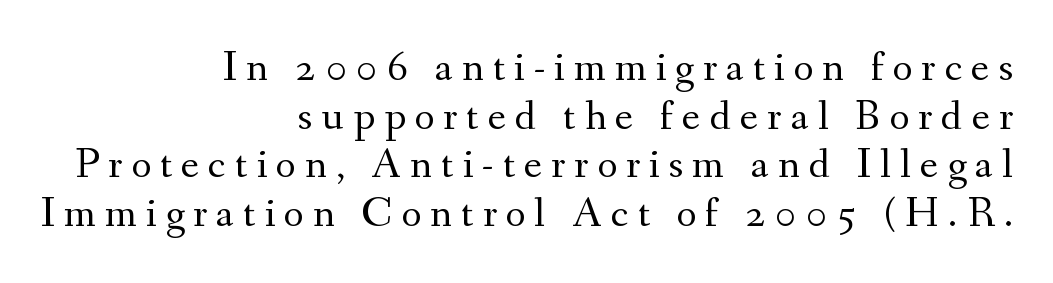
A serif font was chosen for this passage. Note the varied advance widths — an 'i' is clearly narrower than an 'm'. The type sits square on the baseline with zero lean. This rendering features lettering with no underline. Weight class: somewhere from thin through regular.
